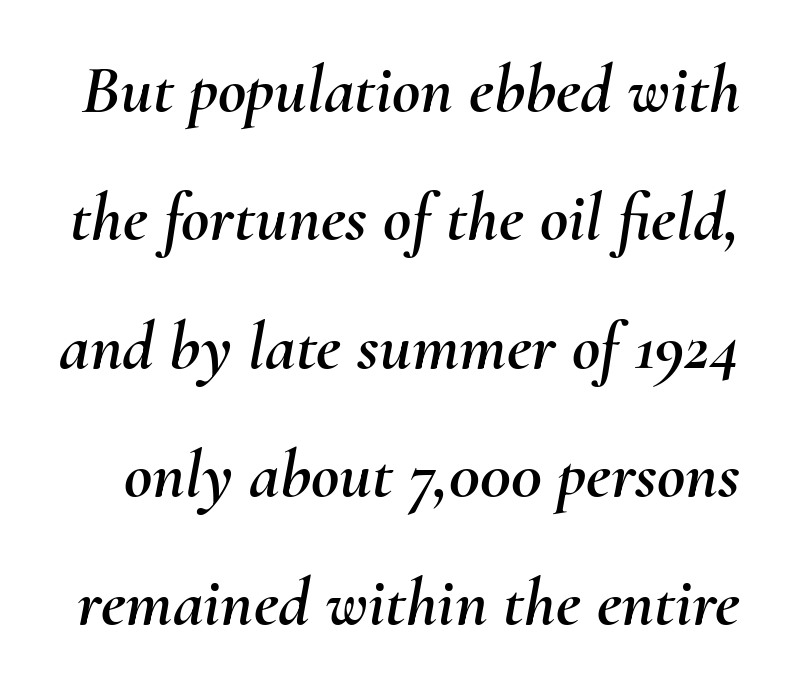
The image shows 69 px text type, italic (leaning right); set line spacing 1.86x, normal letter spacing, not underlined; medium stroke contrast and a small x-height.
